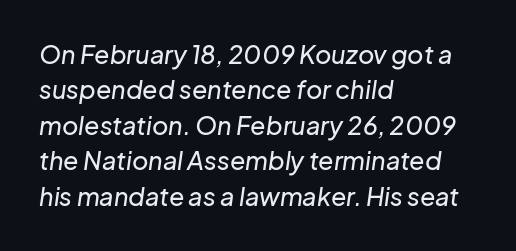
Type without underlining. Default kerning and tracking; the words read as compact shapes. Rows of type keep a routine distance in the vertical direction. The rendering applies a slant to the glyphs.
